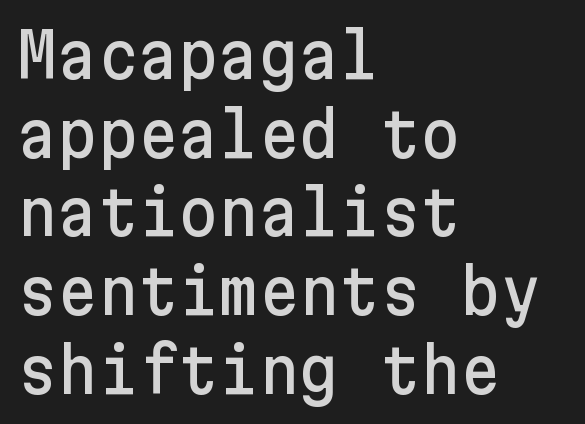
The characters display no serif detailing; their extremities are plain. No italicization has been applied; the sample stays upright. Tracking value appears to be zero — textbook default spacing. Vertically, the passage feels balanced, rows spaced as you'd expect. Has an underline been added? It has not.
